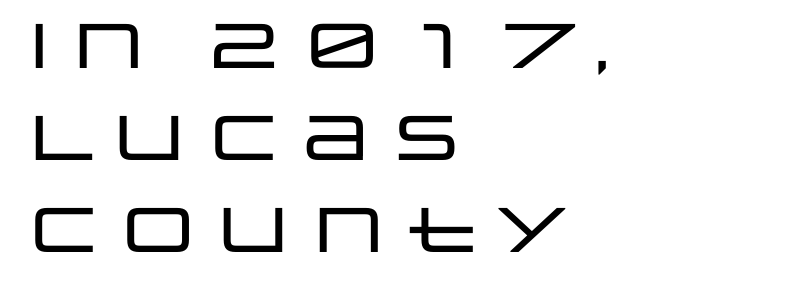
Every row of glyphs begins at an identical x-position on the left. The letters stand upright; this is a roman face. Note the varied advance widths — an 'i' is clearly narrower than an 'm'. Rows of type keep a routine distance in the vertical direction. In terms of letterspacing, this is plain default setting. Words float on clear page, feet unadorned.
